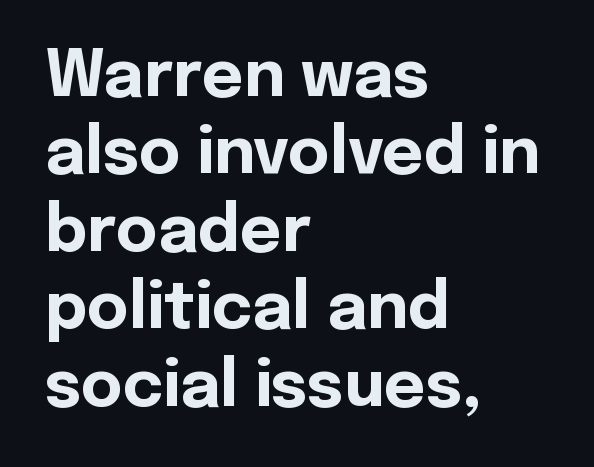
Q: Is the text bold? A: Yes.
Q: Is the text italic (slanted)? A: No, it is upright.
Q: Is the typeface a serif or a sans-serif typeface? A: Sans-serif.
Q: Is the text underlined? A: No.
Q: How is the paragraph aligned? A: Left-aligned.
Q: Is the spacing between letters normal or unusually wide? A: Normal.
Q: Width (condensed, normal, or wide)? A: Normal.
Q: x-height? A: Medium.
Q: Monospaced? A: No.
